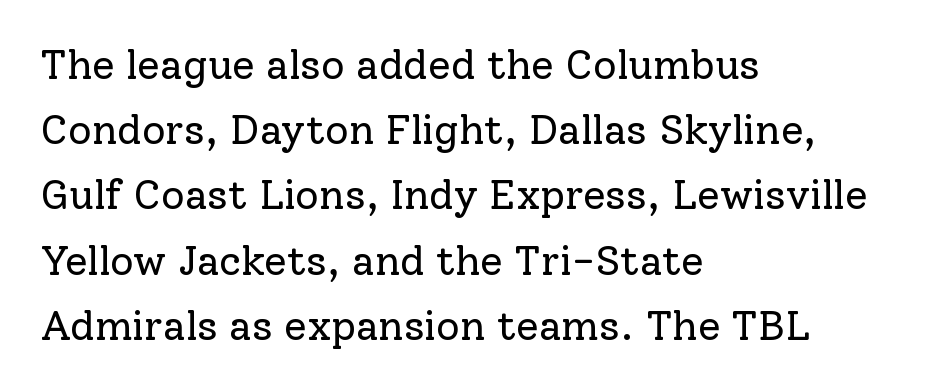
{"serif": "yes", "italic": "no", "bold": "no", "weight": "regular", "width": "normal", "stroke_contrast": "low", "x_height": "medium", "monospaced": "no", "underline": "no", "align": "left", "line_spacing": "normal", "line_spacing_ratio": 1.59, "letter_spacing": "normal", "letter_spacing_em": 0.0, "glyph_px": 41}
